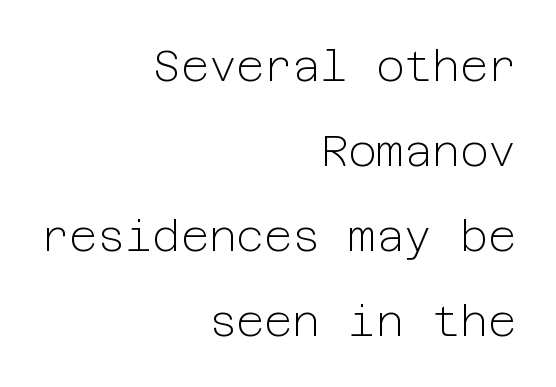
Q: Is the text bold? A: No.
Q: Is the text italic (slanted)? A: No, it is upright.
Q: Is the typeface a serif or a sans-serif typeface? A: Sans-serif.
Q: Is the text underlined? A: No.
Q: How is the paragraph aligned? A: Right-aligned.
Q: Is the spacing between letters normal or unusually wide? A: Normal.
Q: Is the spacing between lines tight, normal or loose? A: Loose.
Q: Width (condensed, normal, or wide)? A: Normal.
Q: Stroke contrast? A: Low.
Q: x-height? A: Medium.
